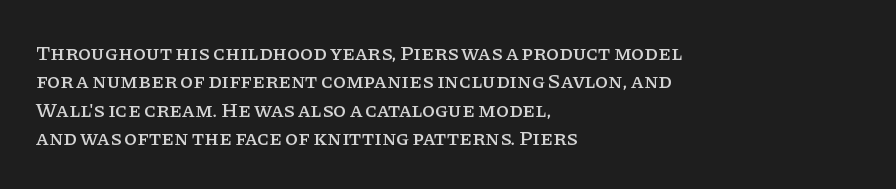
The image shows 21 px text type, upright; set left-aligned, normal line spacing (1.35x), normal letter spacing, not underlined.
